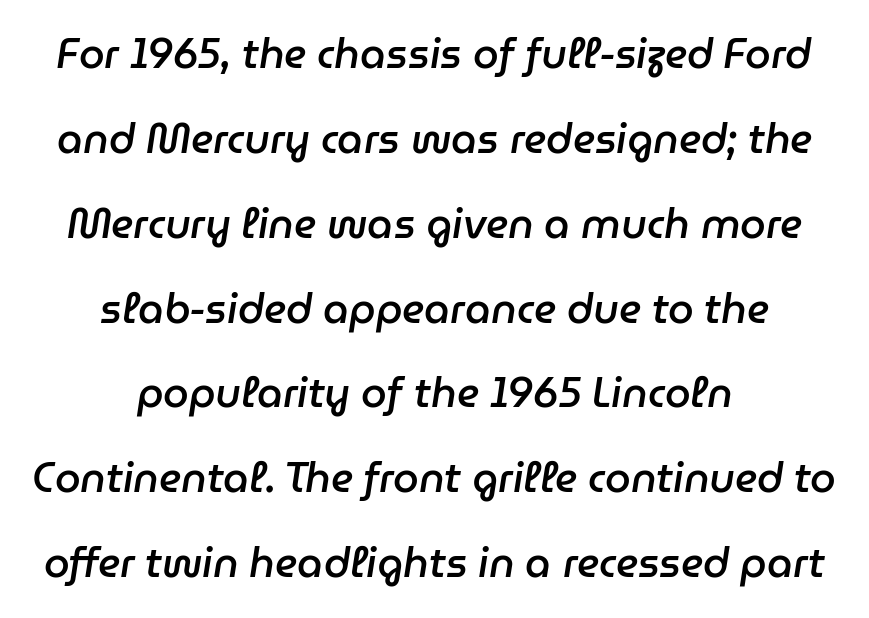
Airy leading. Underline: absent. These words are printed semibold, heavier than regular yet not bold. In terms of posture, this sample is oblique.
